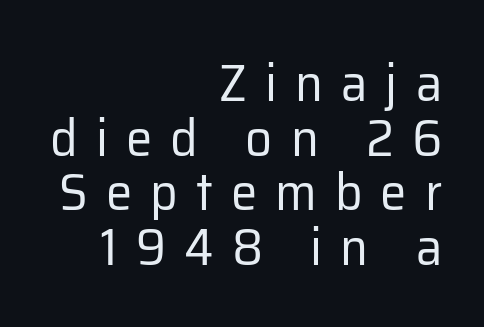
{"serif": "no", "italic": "no", "bold": "no", "weight": "regular", "width": "normal", "stroke_contrast": "low", "x_height": "medium", "monospaced": "no", "underline": "no", "align": "right", "line_spacing": "tight", "line_spacing_ratio": 1.03, "letter_spacing": "wide", "letter_spacing_em": 0.34, "glyph_px": 53}
